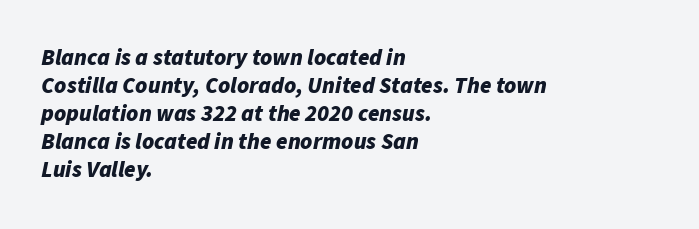
Q: Is the text bold? A: Yes.
Q: Is the text italic (slanted)? A: Yes, it leans right by about 11 degrees.
Q: Is the text underlined? A: No.
Q: How is the paragraph aligned? A: Left-aligned.
Q: Is the spacing between letters normal or unusually wide? A: Normal.
